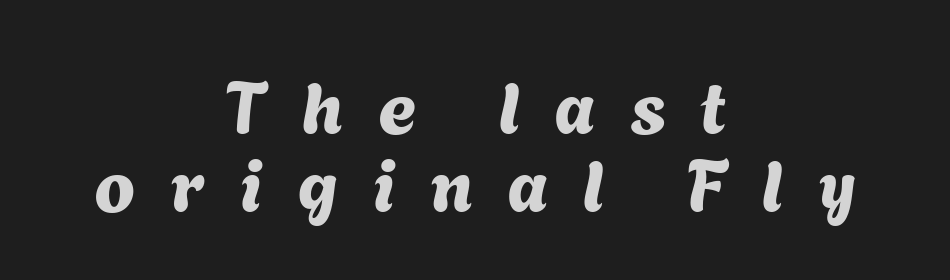
Note the varied advance widths — an 'i' is clearly narrower than an 'm'. Honestly, the rows look squashed on top of each other. Teacher's note: observe the equal gaps on both sides — that is centered alignment. Note: no serifs on the glyphs.
